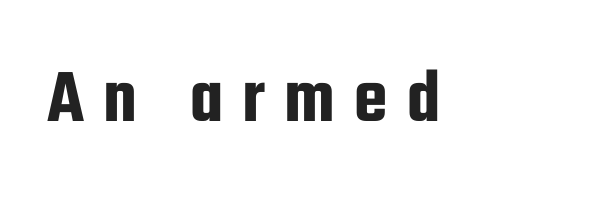
Is this a fixed-width face? No — the glyphs have proportional, varying widths. Ascenders rise straight up at ninety degrees. Does extra space separate the letters? Yes, quite a lot of it. Nobody drew a line under any word here. The rendering shows plain stroke endings on the letterforms — a sans-serif design.
